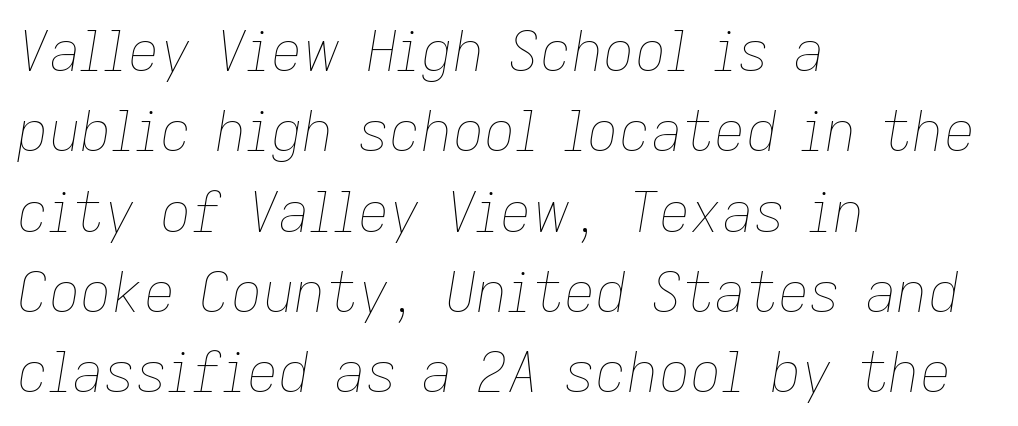
{"italic": "yes", "lean": "right", "slant_degrees": 9, "bold": "no", "weight": "thin", "width": "normal", "stroke_contrast": "low", "x_height": "medium", "monospaced": "no", "underline": "no", "align": "left", "line_spacing": "normal", "line_spacing_ratio": 1.46, "letter_spacing": "normal", "letter_spacing_em": 0.0, "glyph_px": 55}
